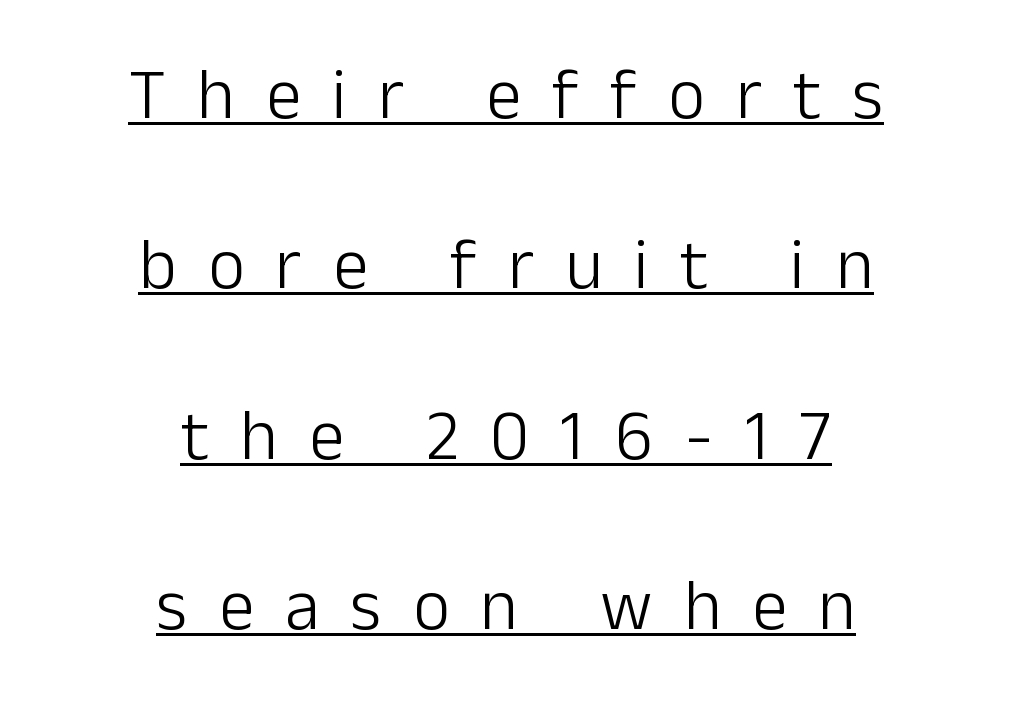
The typeface chosen for these lines omits serifs. Is there an underline? Yes — a line sits under the letters. Each letter keeps its own natural width here, so spacing adapts to shape. Notice the wide empty band between every row — that's loose leading. The setting favours the middle, as headings and verse often do. The typography opts for an upright posture over an oblique one.
